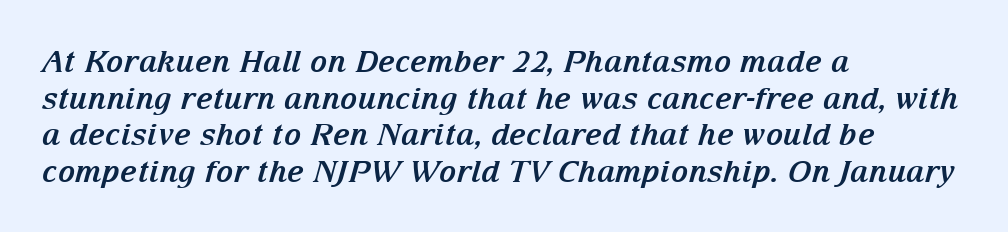
Q: Is the text bold? A: Yes.
Q: Is the text italic (slanted)? A: Yes, it leans right by about 15 degrees.
Q: Is the typeface a serif or a sans-serif typeface? A: Serif.
Q: Is the text underlined? A: No.
Q: How is the paragraph aligned? A: Left-aligned.
Q: Is the spacing between letters normal or unusually wide? A: Normal.
Q: Width (condensed, normal, or wide)? A: Normal.
Q: Stroke contrast? A: Medium.
Q: x-height? A: Medium.
Q: Monospaced? A: No.
